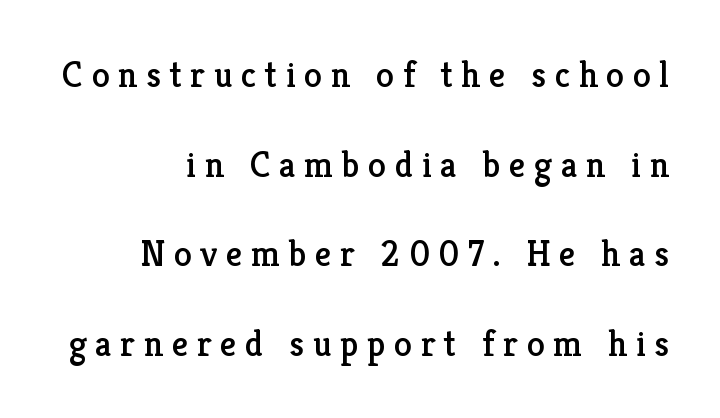
The image shows 36 px serif type, upright; set right-aligned, loose line spacing (2.49x), unusually wide letter spacing (+0.24 em), not underlined; low stroke contrast and a medium x-height.
